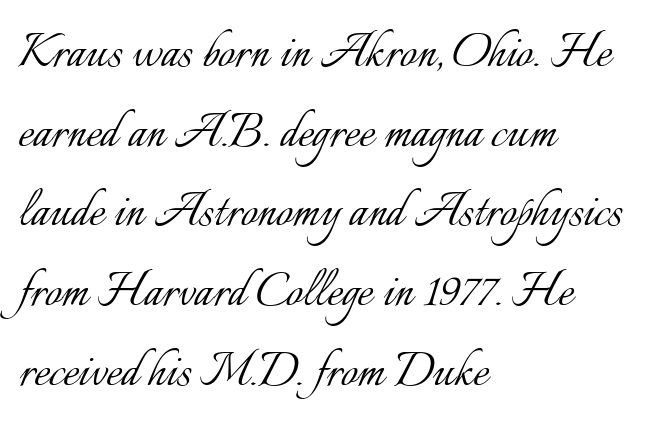
A typesetter would call this zero additional tracking. Horizontal alignment here is leftward, the default for most running prose. The passage shown is not underscored anywhere. Note the varied advance widths — an 'i' is clearly narrower than an 'm'. No extra ink here — the face is not bold.
